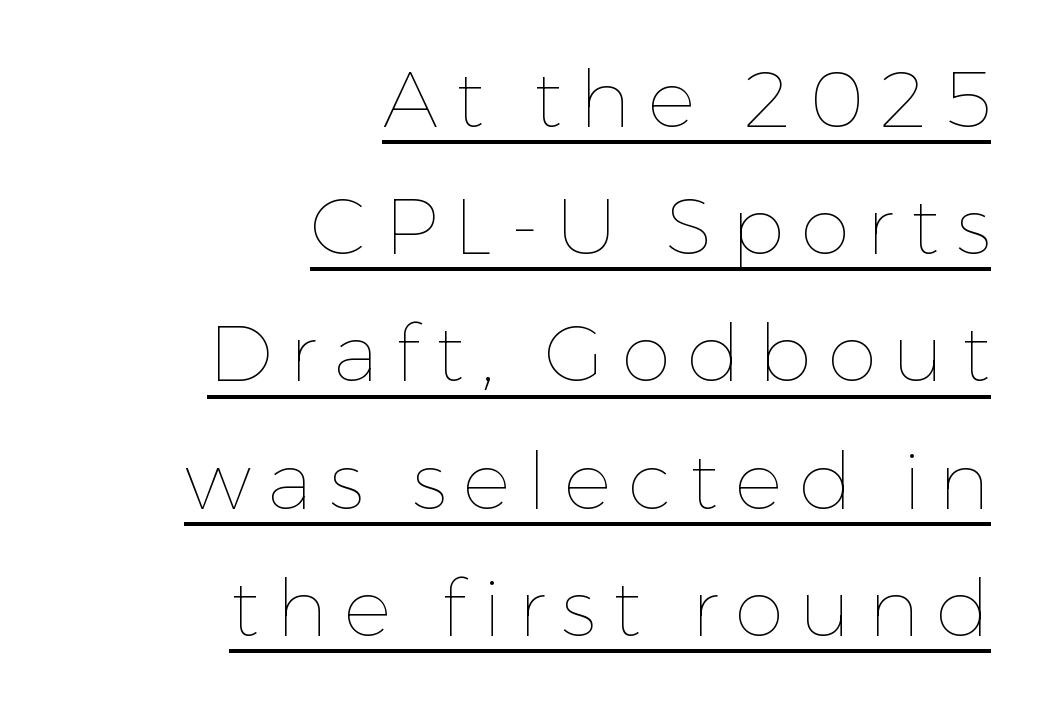
Q: Is the text bold? A: No.
Q: Is the text italic (slanted)? A: No, it is upright.
Q: Is the text underlined? A: Yes.
Q: How is the paragraph aligned? A: Right-aligned.
Q: Is the spacing between letters normal or unusually wide? A: Unusually wide.
Q: Is the spacing between lines tight, normal or loose? A: Normal.
Q: Width (condensed, normal, or wide)? A: Normal.
Q: Stroke contrast? A: Low.
Q: x-height? A: Medium.
Q: Monospaced? A: No.
